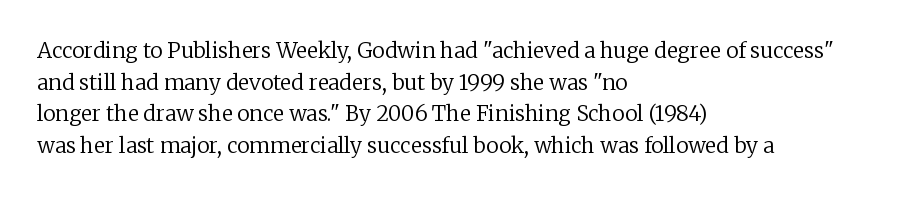
{"italic": "no", "bold": "no", "underline": "no", "align": "left", "line_spacing": "normal", "line_spacing_ratio": 1.51, "letter_spacing": "normal", "letter_spacing_em": 0.0, "glyph_px": 21}
